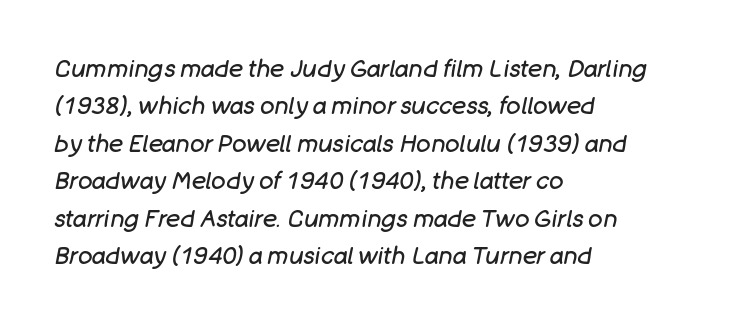
Check the space under the baseline: it is left empty. The leading is moderate, giving the passage an even texture. The glyphs look as if they've been sheared to an angle. Inter-character spacing is left at the font's built-in metrics. The letters look calm and open, with moderate or lighter stems. The lines in this sample share a left origin and differ only in where they stop.
